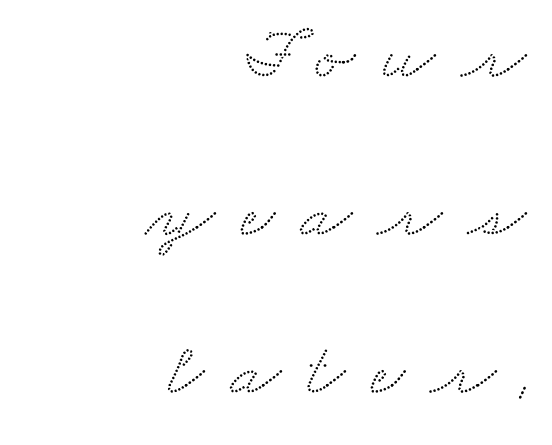
{"serif": "yes", "width": "wide", "stroke_contrast": "medium", "x_height": "small", "monospaced": "no", "underline": "no", "align": "right", "line_spacing": "loose", "line_spacing_ratio": 2.11, "letter_spacing": "wide", "letter_spacing_em": 0.34, "glyph_px": 75}
